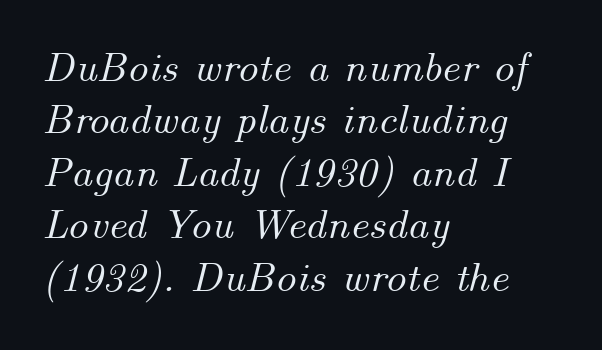
Q: Is the text italic (slanted)? A: Yes, it leans right by about 14 degrees.
Q: Is the text underlined? A: No.
Q: How is the paragraph aligned? A: Left-aligned.
Q: Is the spacing between letters normal or unusually wide? A: Normal.
Q: Is the spacing between lines tight, normal or loose? A: Normal.
Q: Width (condensed, normal, or wide)? A: Normal.
Q: Stroke contrast? A: Medium.
Q: x-height? A: Small.
Q: Monospaced? A: No.
